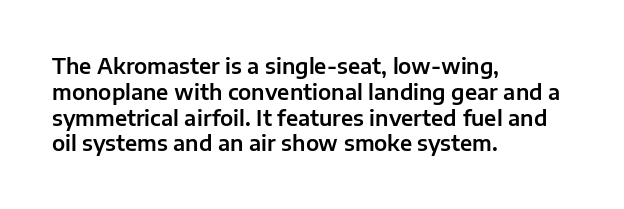
{"italic": "no", "underline": "no", "align": "left", "line_spacing_ratio": 1.23, "letter_spacing": "normal", "letter_spacing_em": 0.0, "glyph_px": 21}
